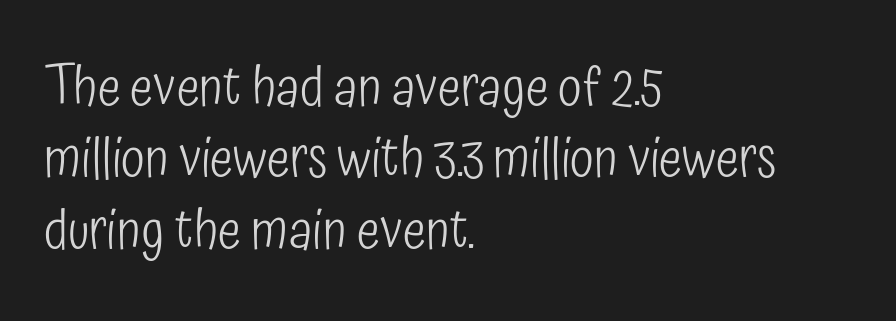
Ordinary non-slanted type is in use. A typesetter would call this zero additional tracking. Rule under the text: the space is simply empty. The letters advance in unequal steps, a hallmark of proportional type.
